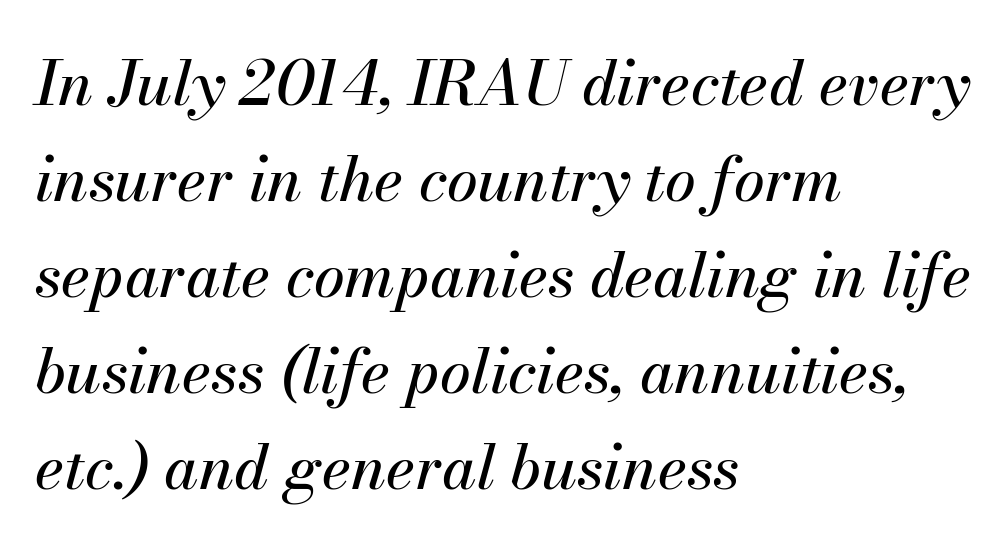
The image shows 62 px text type, italic (leaning right); set left-aligned, normal line spacing (1.55x), normal letter spacing, not underlined; medium stroke contrast and a small x-height.
